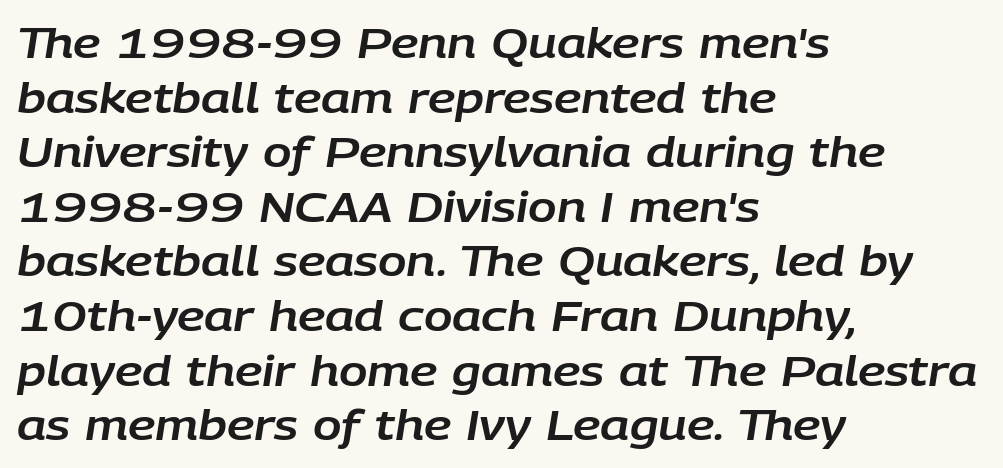
{"italic": "yes", "lean": "right", "slant_degrees": 9, "width": "normal", "stroke_contrast": "low", "x_height": "large", "monospaced": "no", "underline": "no", "align": "left", "line_spacing": "normal", "line_spacing_ratio": 1.3, "letter_spacing": "normal", "letter_spacing_em": 0.0, "glyph_px": 42}
